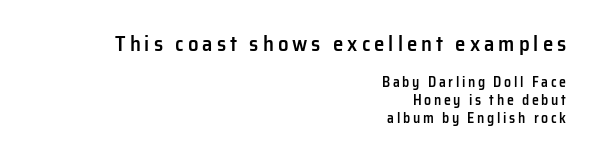
Q: Is the text bold? A: Semi-bold.
Q: Is the text italic (slanted)? A: No, it is upright.
Q: Is the text underlined? A: No.
Q: How is the paragraph aligned? A: Right-aligned.
Q: Is the spacing between lines tight, normal or loose? A: Normal.
Q: Which block of text is set in a larger size, the first (top) or the second (bottom)? A: The first (top) one.
